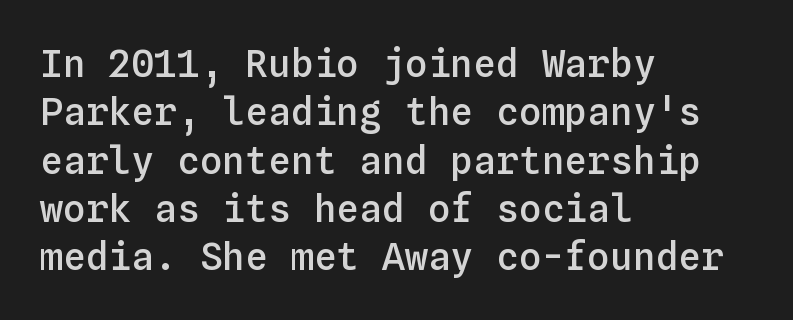
The image shows 38 px semibold type, upright, monospaced; set left-aligned, normal line spacing (1.27x), normal letter spacing, not underlined; low stroke contrast and a medium x-height.
